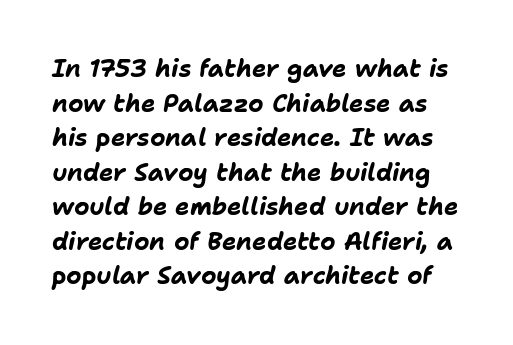
The image shows 24 px bold type, italic (leaning right); set normal line spacing (1.44x), normal letter spacing, not underlined.
